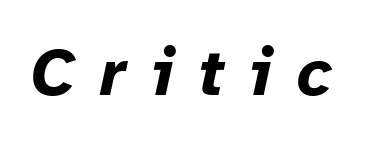
Q: Is the text bold? A: Yes.
Q: Is the text italic (slanted)? A: Yes, it leans right by about 12 degrees.
Q: Is the text underlined? A: No.
Q: Is the spacing between letters normal or unusually wide? A: Unusually wide.
Q: Width (condensed, normal, or wide)? A: Normal.
Q: Stroke contrast? A: Low.
Q: x-height? A: Medium.
Q: Monospaced? A: No.
